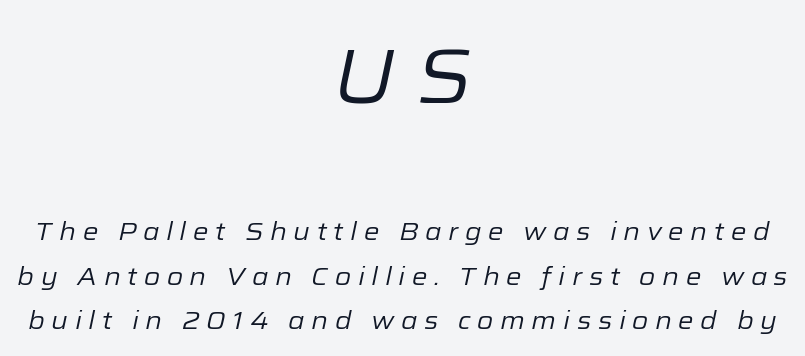
Q: Is the text bold? A: No.
Q: Is the text italic (slanted)? A: Yes, it leans right by about 12 degrees.
Q: Is the text underlined? A: No.
Q: How is the paragraph aligned? A: Centered.
Q: Is the spacing between letters normal or unusually wide? A: Unusually wide.
Q: Which block of text is set in a larger size, the first (top) or the second (bottom)? A: The first (top) one.
Q: Width (condensed, normal, or wide)? A: Normal.
Q: Stroke contrast? A: Low.
Q: x-height? A: Medium.
Q: Monospaced? A: No.
